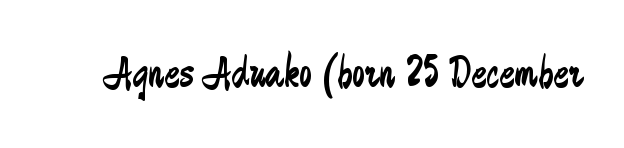
{"serif": "no", "bold": "no", "weight": "regular", "width": "condensed", "stroke_contrast": "low", "x_height": "small", "monospaced": "no", "underline": "no", "letter_spacing": "normal", "letter_spacing_em": 0.0, "glyph_px": 46}
